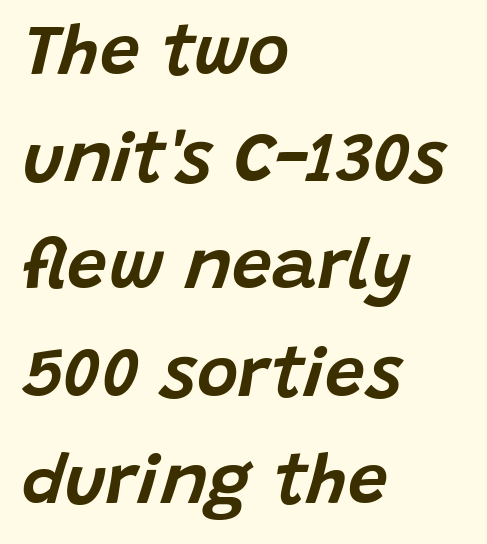
The image shows 71 px text type, italic (leaning right); set left-aligned, normal line spacing (1.51x), normal letter spacing, not underlined; low stroke contrast and a large x-height.
